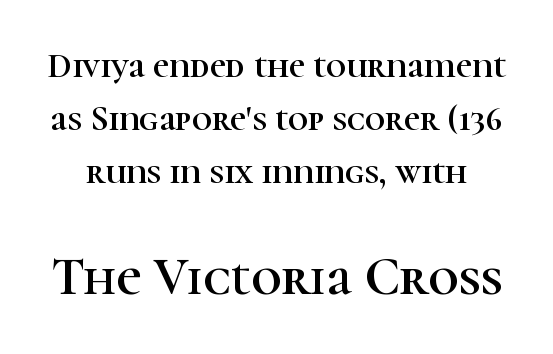
Q: Is the text italic (slanted)? A: No, it is upright.
Q: Is the typeface a serif or a sans-serif typeface? A: Serif.
Q: Is the text underlined? A: No.
Q: Is the spacing between letters normal or unusually wide? A: Normal.
Q: Is the spacing between lines tight, normal or loose? A: Normal.
Q: Which block of text is set in a larger size, the first (top) or the second (bottom)? A: The second (bottom) one.
Q: Width (condensed, normal, or wide)? A: Normal.
Q: Stroke contrast? A: High.
Q: x-height? A: Medium.
Q: Monospaced? A: No.
